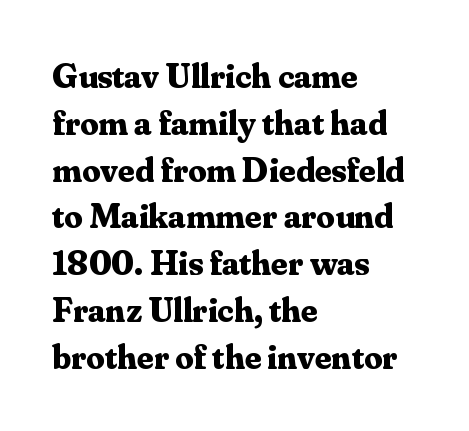
{"serif": "yes", "italic": "no", "bold": "yes", "weight": "bold", "width": "normal", "stroke_contrast": "medium", "x_height": "small", "monospaced": "no", "underline": "no", "align": "left", "line_spacing": "normal", "line_spacing_ratio": 1.3, "letter_spacing": "normal", "letter_spacing_em": 0.0, "glyph_px": 36}
